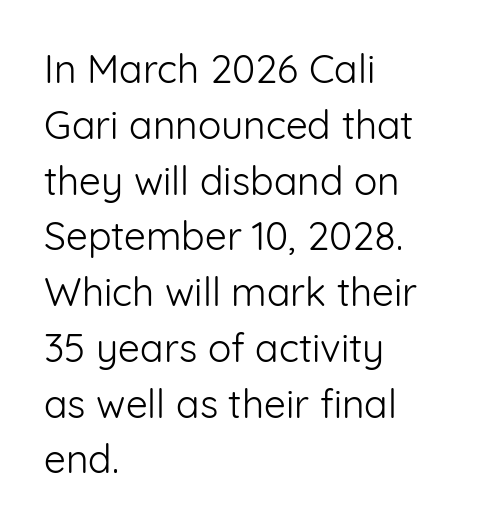
Q: Is the text bold? A: No.
Q: Is the text italic (slanted)? A: No, it is upright.
Q: Is the typeface a serif or a sans-serif typeface? A: Sans-serif.
Q: Is the text underlined? A: No.
Q: How is the paragraph aligned? A: Left-aligned.
Q: Is the spacing between letters normal or unusually wide? A: Normal.
Q: Is the spacing between lines tight, normal or loose? A: Normal.
Q: Width (condensed, normal, or wide)? A: Normal.
Q: Stroke contrast? A: Low.
Q: x-height? A: Medium.
Q: Monospaced? A: No.
